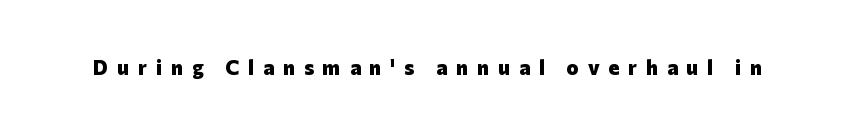
Q: Is the text bold? A: Yes.
Q: Is the text italic (slanted)? A: No, it is upright.
Q: Is the text underlined? A: No.
Q: Is the spacing between letters normal or unusually wide? A: Unusually wide.
